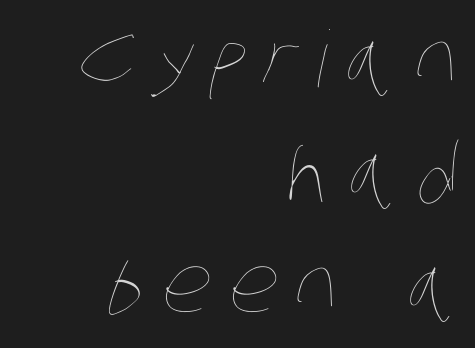
Q: Is the text bold? A: No.
Q: Is the text underlined? A: No.
Q: How is the paragraph aligned? A: Right-aligned.
Q: Is the spacing between letters normal or unusually wide? A: Unusually wide.
Q: Is the spacing between lines tight, normal or loose? A: Normal.
Q: Width (condensed, normal, or wide)? A: Condensed.
Q: Stroke contrast? A: Low.
Q: x-height? A: Large.
Q: Monospaced? A: No.
